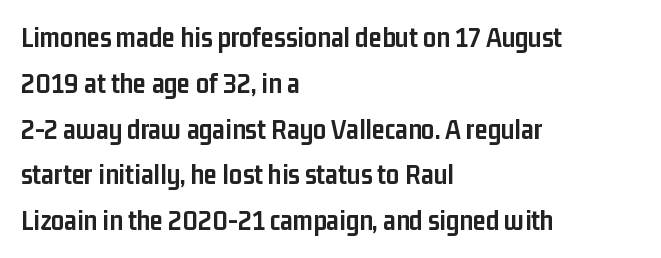
{"serif": "no", "italic": "no", "bold": "yes", "weight": "semibold", "width": "condensed", "stroke_contrast": "low", "x_height": "medium", "monospaced": "no", "underline": "no", "align": "left", "line_spacing": "normal", "line_spacing_ratio": 1.58, "letter_spacing": "normal", "letter_spacing_em": 0.0, "glyph_px": 29}
